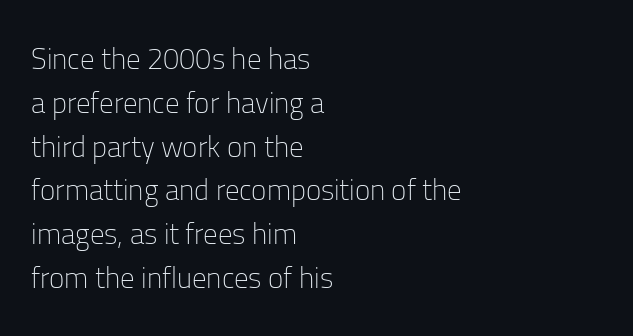
The image shows 29 px light sans-serif type, upright; set left-aligned, normal line spacing (1.51x), normal letter spacing, not underlined; low stroke contrast and a medium x-height.
